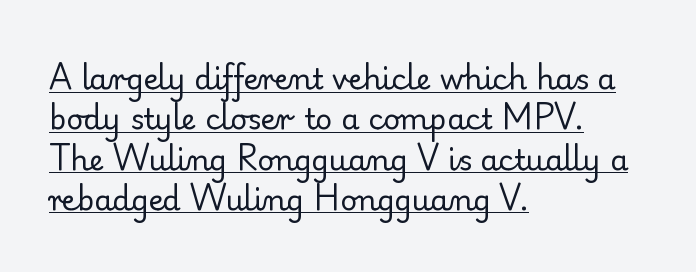
Q: Is the text bold? A: No.
Q: Is the text italic (slanted)? A: No, it is upright.
Q: Is the typeface a serif or a sans-serif typeface? A: Serif.
Q: Is the text underlined? A: Yes.
Q: How is the paragraph aligned? A: Left-aligned.
Q: Is the spacing between letters normal or unusually wide? A: Normal.
Q: Is the spacing between lines tight, normal or loose? A: Normal.
Q: Width (condensed, normal, or wide)? A: Normal.
Q: Stroke contrast? A: Low.
Q: x-height? A: Small.
Q: Monospaced? A: No.
